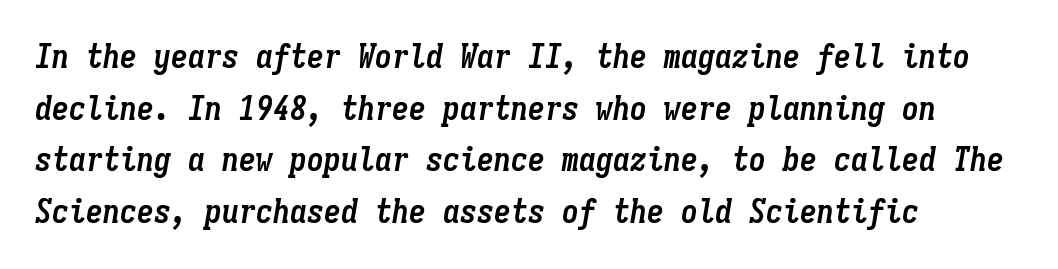
The image shows 34 px semibold, condensed type, italic (leaning right), monospaced; set left-aligned, normal line spacing (1.52x), normal letter spacing, not underlined; low stroke contrast and a medium x-height.
